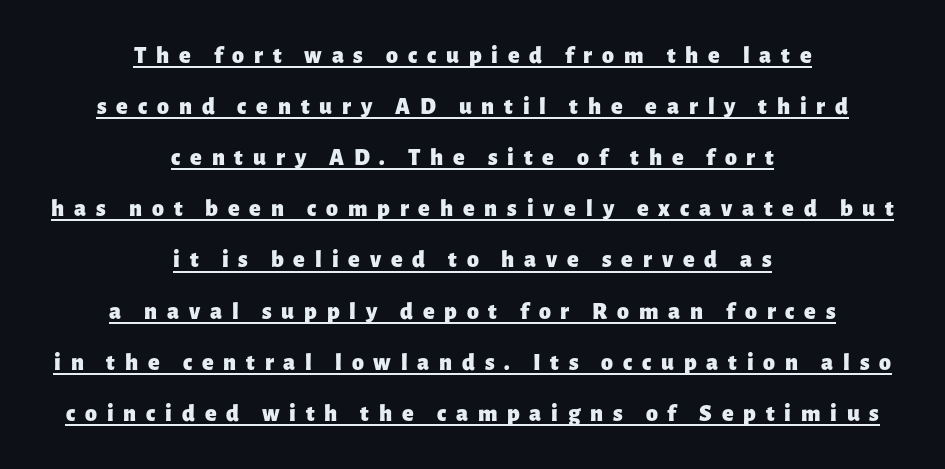
Q: Is the text bold? A: Yes.
Q: Is the text italic (slanted)? A: No, it is upright.
Q: Is the text underlined? A: Yes.
Q: How is the paragraph aligned? A: Centered.
Q: Is the spacing between letters normal or unusually wide? A: Unusually wide.
Q: Is the spacing between lines tight, normal or loose? A: Loose.
